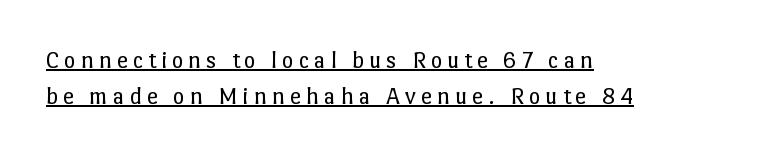
The characters are drawn with everyday or finer stroke widths. Italic: no, the glyphs are upright roman. The lines in this sample share a left origin and differ only in where they stop. Check the space under the baseline: a stroke is drawn there. These lines sit exactly where default settings would place them.
